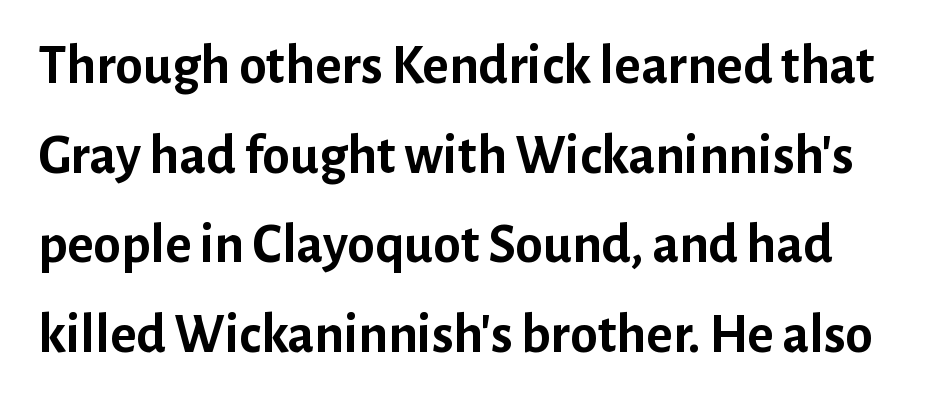
{"serif": "no", "italic": "no", "bold": "yes", "weight": "semibold", "width": "normal", "stroke_contrast": "low", "x_height": "medium", "monospaced": "no", "underline": "no", "line_spacing": "normal", "line_spacing_ratio": 1.6, "letter_spacing": "normal", "letter_spacing_em": 0.0, "glyph_px": 56}
